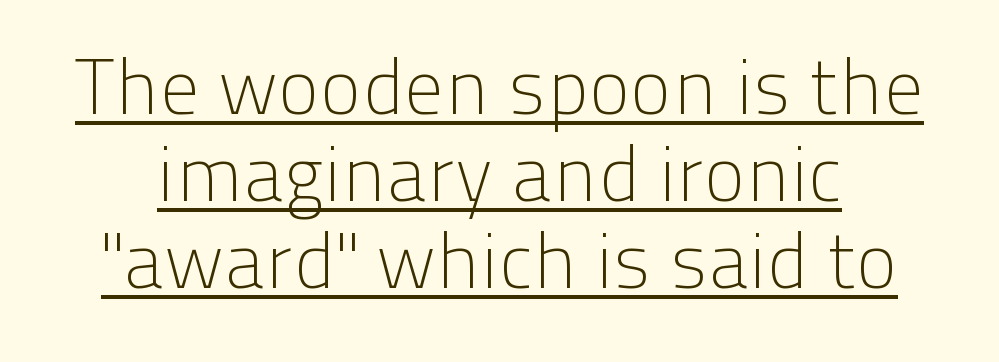
Q: Is the text bold? A: No.
Q: Is the text italic (slanted)? A: No, it is upright.
Q: Is the typeface a serif or a sans-serif typeface? A: Sans-serif.
Q: Is the text underlined? A: Yes.
Q: Is the spacing between letters normal or unusually wide? A: Normal.
Q: Is the spacing between lines tight, normal or loose? A: Tight.
Q: Width (condensed, normal, or wide)? A: Normal.
Q: Stroke contrast? A: Low.
Q: x-height? A: Medium.
Q: Monospaced? A: No.
